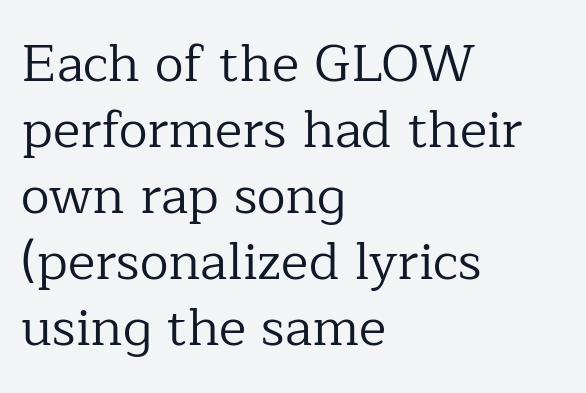
Q: Is the text bold? A: No.
Q: Is the text italic (slanted)? A: No, it is upright.
Q: Is the typeface a serif or a sans-serif typeface? A: Serif.
Q: Is the text underlined? A: No.
Q: How is the paragraph aligned? A: Left-aligned.
Q: Is the spacing between letters normal or unusually wide? A: Normal.
Q: Is the spacing between lines tight, normal or loose? A: Normal.
Q: Width (condensed, normal, or wide)? A: Normal.
Q: Stroke contrast? A: Low.
Q: x-height? A: Medium.
Q: Monospaced? A: No.
